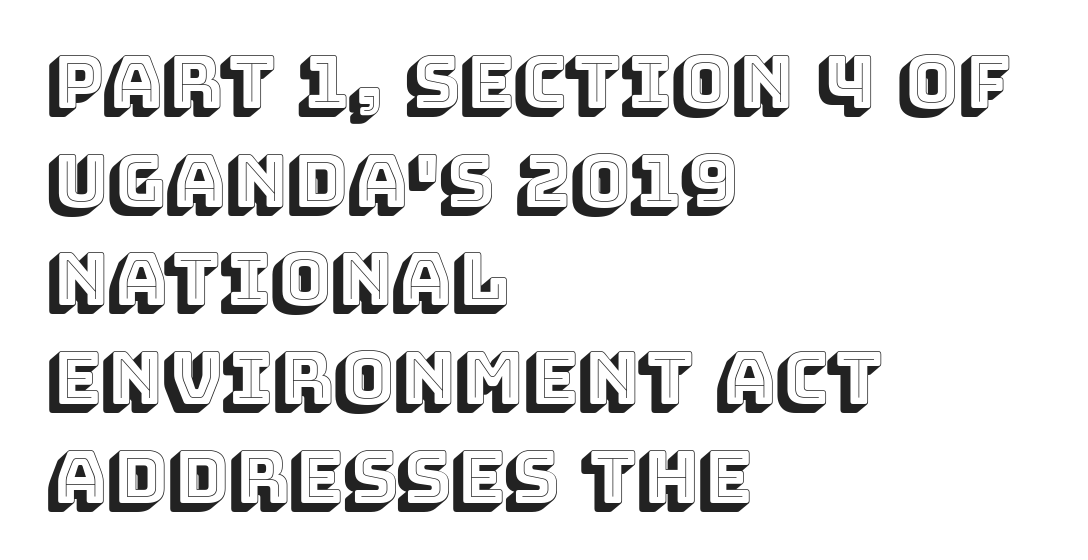
{"italic": "no", "width": "normal", "x_height": "large", "monospaced": "no", "underline": "no", "align": "left", "line_spacing": "normal", "line_spacing_ratio": 1.37, "letter_spacing": "normal", "letter_spacing_em": 0.0, "glyph_px": 72}
